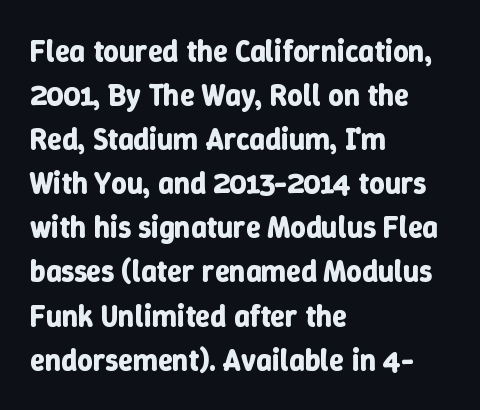
{"italic": "no", "bold": "yes", "weight": "bold", "width": "normal", "stroke_contrast": "low", "x_height": "medium", "monospaced": "no", "underline": "no", "align": "left", "line_spacing": "normal", "line_spacing_ratio": 1.47, "letter_spacing": "normal", "letter_spacing_em": 0.0, "glyph_px": 30}
